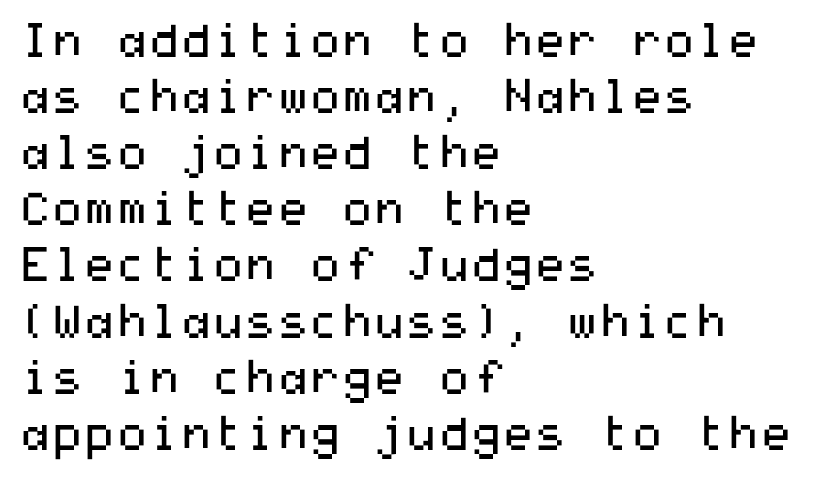
The image shows 46 px regular-weight, wide sans-serif type, upright; set left-aligned, line spacing 1.22x, normal letter spacing, not underlined; medium stroke contrast and a medium x-height.
